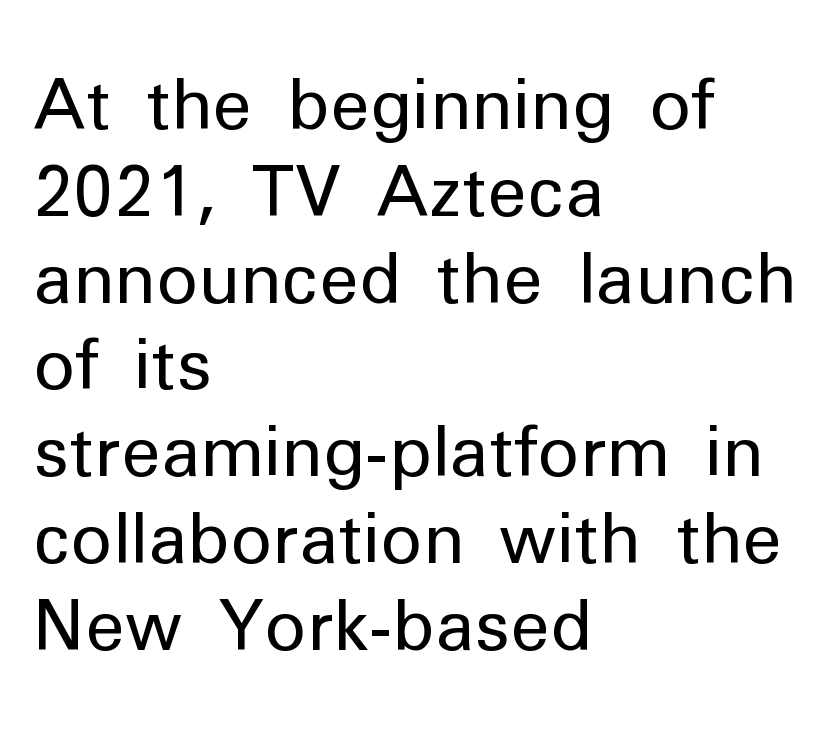
Do the characters align in a grid? No, the font is proportional. Unlike italic type, these characters show no tilt at all. Nope, no serifs anywhere on these letters. Check under the words: just untouched page.
